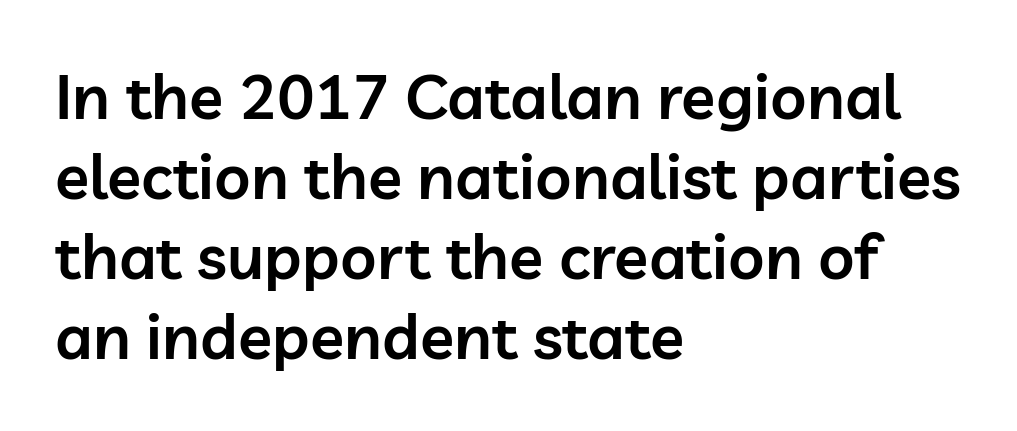
The image shows 63 px semibold sans-serif type, upright; set left-aligned, normal line spacing (1.27x), normal letter spacing, not underlined; low stroke contrast and a medium x-height.
